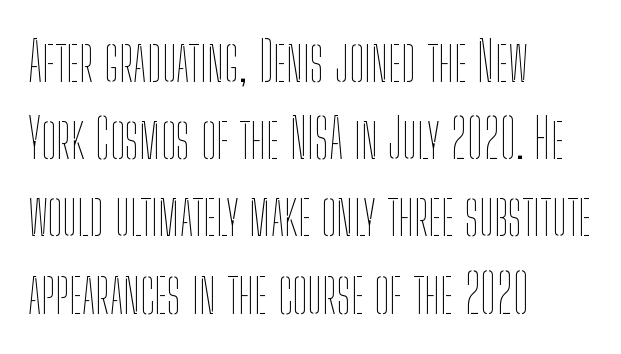
{"italic": "no", "bold": "no", "weight": "thin", "width": "condensed", "stroke_contrast": "low", "x_height": "medium", "monospaced": "no", "underline": "no", "align": "left", "line_spacing": "normal", "line_spacing_ratio": 1.43, "letter_spacing": "normal", "letter_spacing_em": 0.0, "glyph_px": 54}
